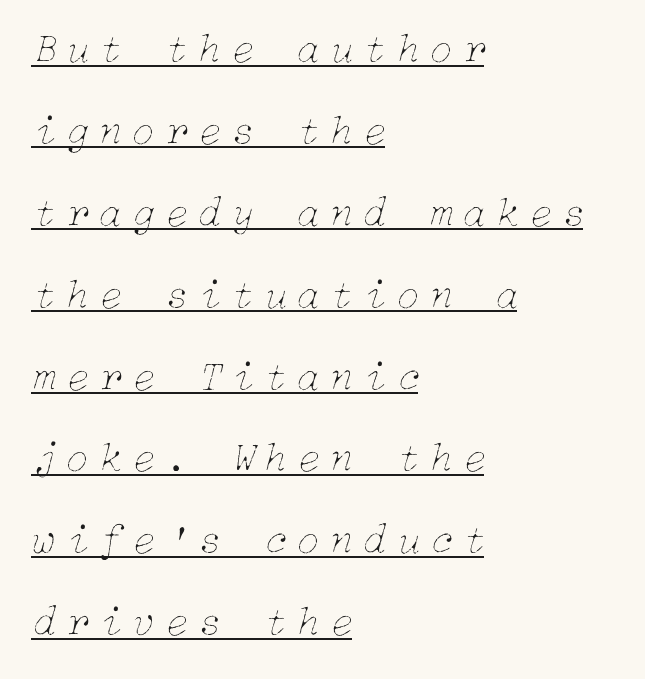
Q: Is the text bold? A: No.
Q: Is the text italic (slanted)? A: Yes, it leans right by about 15 degrees.
Q: Is the text underlined? A: Yes.
Q: How is the paragraph aligned? A: Left-aligned.
Q: Is the spacing between letters normal or unusually wide? A: Unusually wide.
Q: Is the spacing between lines tight, normal or loose? A: Loose.
Q: Width (condensed, normal, or wide)? A: Normal.
Q: Stroke contrast? A: Low.
Q: x-height? A: Medium.
